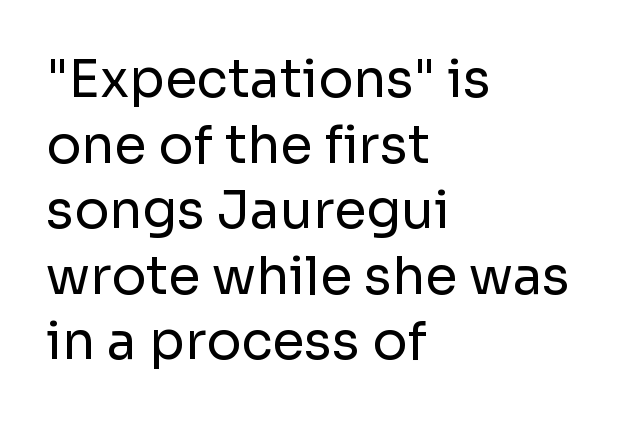
Q: Is the text bold? A: No.
Q: Is the text italic (slanted)? A: No, it is upright.
Q: Is the typeface a serif or a sans-serif typeface? A: Sans-serif.
Q: Is the text underlined? A: No.
Q: How is the paragraph aligned? A: Left-aligned.
Q: Is the spacing between letters normal or unusually wide? A: Normal.
Q: Is the spacing between lines tight, normal or loose? A: Normal.
Q: Width (condensed, normal, or wide)? A: Normal.
Q: Stroke contrast? A: Low.
Q: x-height? A: Medium.
Q: Monospaced? A: No.
